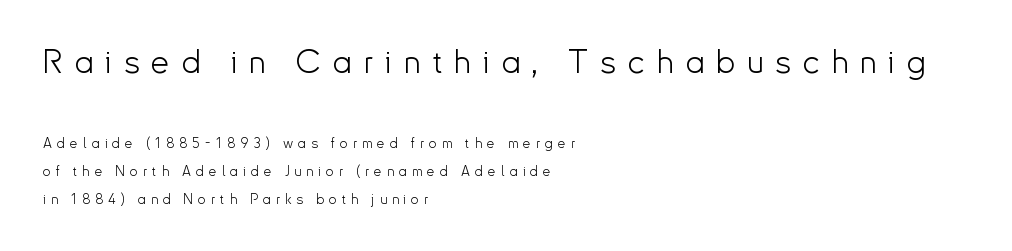
This rendering features lettering with no underline. A quiet, ordinary-to-light weight characterises the typeface. What's the leading like? Stretched, with rows far apart. Characters follow at a spacing far wider than the type designer built in.
